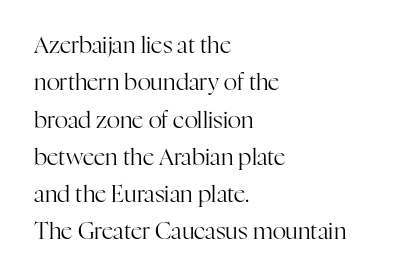
{"italic": "no", "bold": "no", "underline": "no", "align": "left", "line_spacing": "normal", "line_spacing_ratio": 1.62, "letter_spacing": "normal", "letter_spacing_em": 0.0, "glyph_px": 23}
